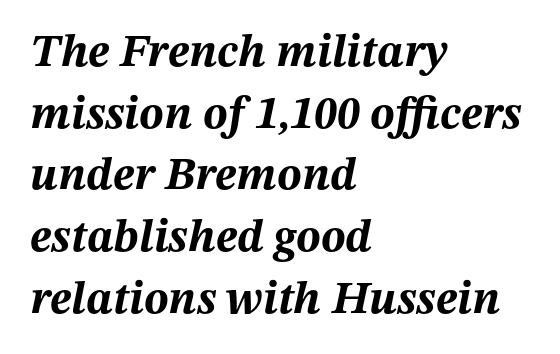
The image shows 46 px bold type, italic (leaning right); set left-aligned, normal line spacing (1.34x), normal letter spacing, not underlined; medium stroke contrast and a medium x-height.
